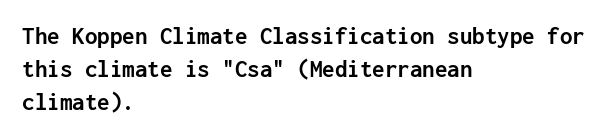
Q: Is the text bold? A: Yes.
Q: Is the text italic (slanted)? A: No, it is upright.
Q: Is the text underlined? A: No.
Q: How is the paragraph aligned? A: Left-aligned.
Q: Is the spacing between letters normal or unusually wide? A: Normal.
Q: Is the spacing between lines tight, normal or loose? A: Normal.
